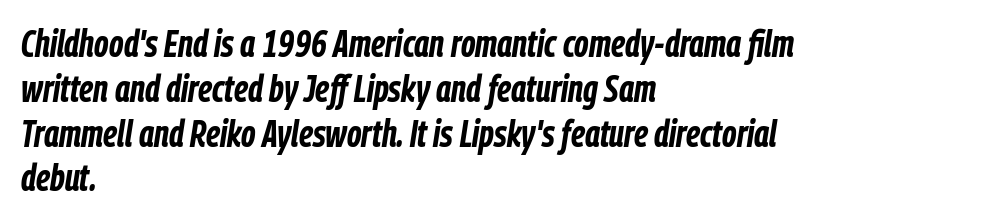
The image shows 37 px bold, condensed type, italic (leaning right); set left-aligned, line spacing 1.21x, normal letter spacing, not underlined; low stroke contrast and a medium x-height.
